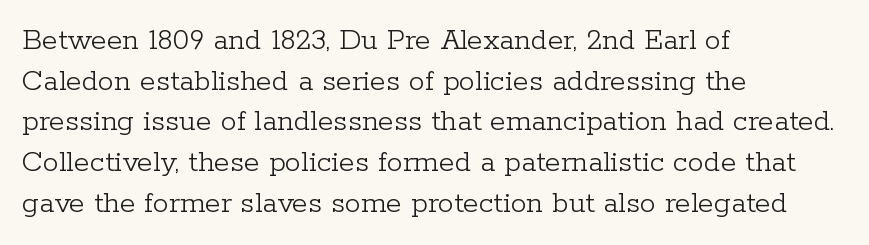
Q: Is the text bold? A: No.
Q: Is the text italic (slanted)? A: No, it is upright.
Q: Is the typeface a serif or a sans-serif typeface? A: Serif.
Q: Is the text underlined? A: No.
Q: How is the paragraph aligned? A: Left-aligned.
Q: Is the spacing between letters normal or unusually wide? A: Normal.
Q: Is the spacing between lines tight, normal or loose? A: Normal.
Q: Width (condensed, normal, or wide)? A: Normal.
Q: Stroke contrast? A: Low.
Q: x-height? A: Medium.
Q: Monospaced? A: No.
